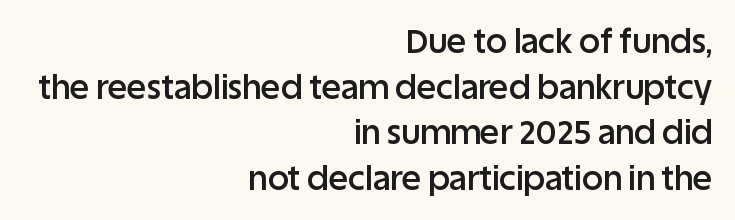
The image shows 33 px semibold sans-serif type, upright; set right-aligned, normal line spacing (1.38x), normal letter spacing, not underlined; low stroke contrast and a large x-height.
